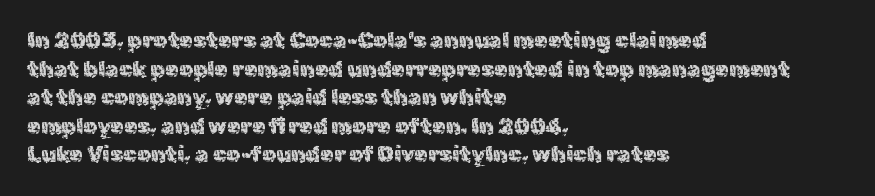
The image shows 22 px text type, upright; set left-aligned, normal line spacing (1.3x), normal letter spacing, not underlined.
